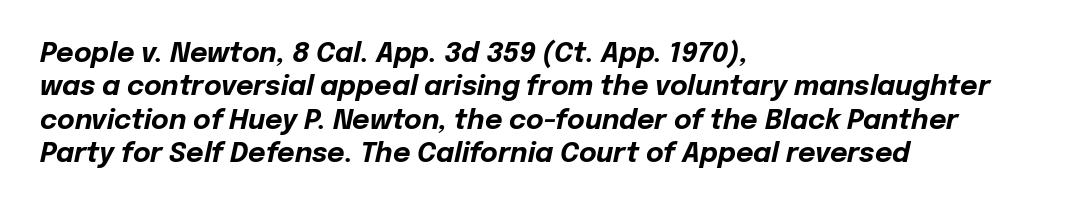
Between one letter and the next there's only the usual sliver of space. When letters slant like this, we call the style italic. The specimen omits any rule beneath the text block's lines. In terms of weight, the rendering is a true, heavy bold. A student would call this left alignment; a typographer would say flush left, rag right.
